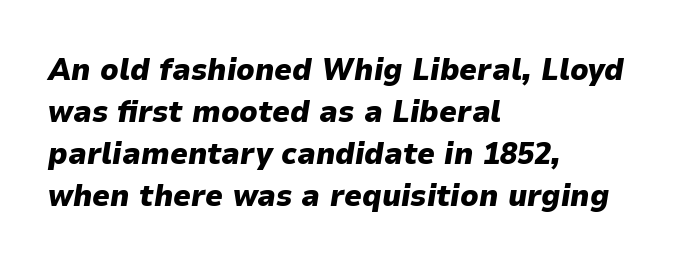
{"italic": "yes", "lean": "right", "slant_degrees": 9, "bold": "yes", "weight": "heavy", "width": "normal", "stroke_contrast": "low", "x_height": "medium", "monospaced": "no", "underline": "no", "align": "left", "line_spacing": "normal", "line_spacing_ratio": 1.36, "letter_spacing": "normal", "letter_spacing_em": 0.0, "glyph_px": 31}
